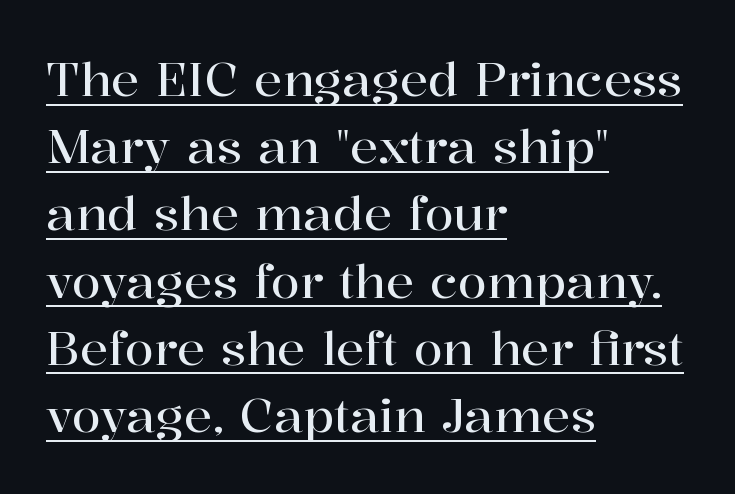
{"serif": "yes", "italic": "no", "width": "normal", "stroke_contrast": "high", "x_height": "medium", "monospaced": "no", "underline": "yes", "align": "left", "line_spacing": "normal", "line_spacing_ratio": 1.43, "letter_spacing": "normal", "letter_spacing_em": 0.0, "glyph_px": 47}
